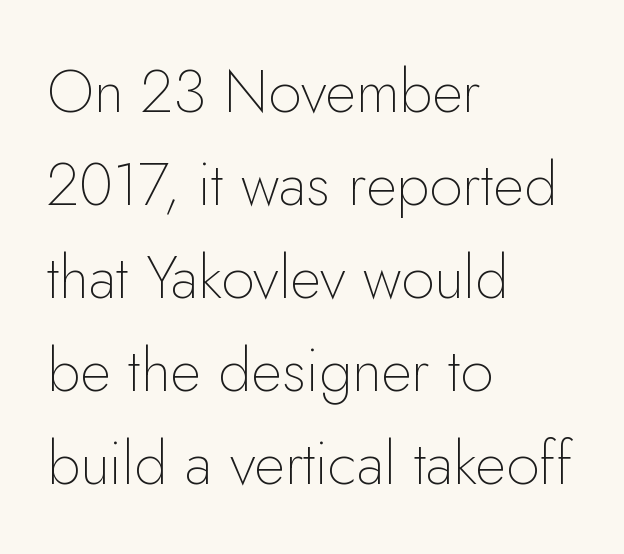
{"serif": "no", "italic": "no", "bold": "no", "weight": "thin", "width": "normal", "stroke_contrast": "low", "x_height": "small", "monospaced": "no", "underline": "no", "align": "left", "line_spacing": "normal", "line_spacing_ratio": 1.55, "letter_spacing": "normal", "letter_spacing_em": 0.0, "glyph_px": 60}
